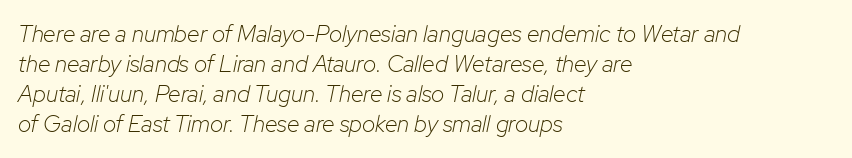
Q: Is the text bold? A: No.
Q: Is the text italic (slanted)? A: Yes, it leans right by about 12 degrees.
Q: Is the text underlined? A: No.
Q: How is the paragraph aligned? A: Left-aligned.
Q: Is the spacing between letters normal or unusually wide? A: Normal.
Q: Is the spacing between lines tight, normal or loose? A: Normal.
